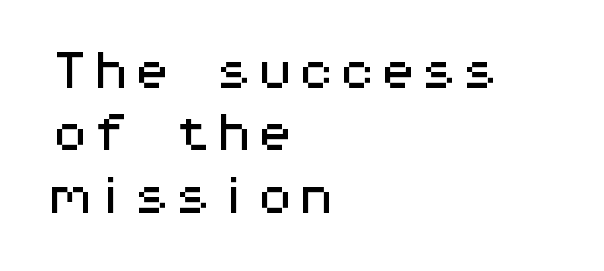
The image shows 41 px wide sans-serif type, upright, monospaced; set left-aligned, normal line spacing (1.52x), normal letter spacing, not underlined; medium stroke contrast and a medium x-height.
